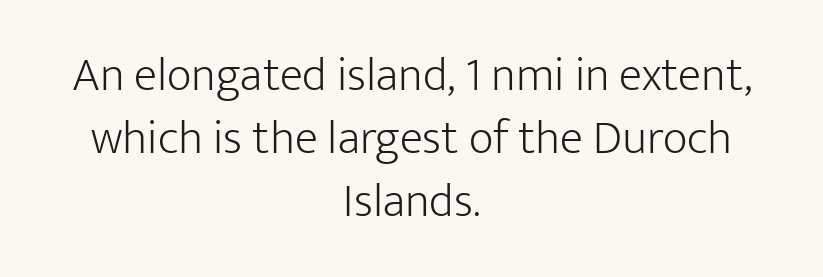
{"serif": "no", "italic": "no", "bold": "no", "weight": "light", "width": "normal", "stroke_contrast": "low", "x_height": "medium", "monospaced": "no", "underline": "no", "align": "center", "line_spacing": "normal", "line_spacing_ratio": 1.31, "letter_spacing": "normal", "letter_spacing_em": 0.0, "glyph_px": 48}
